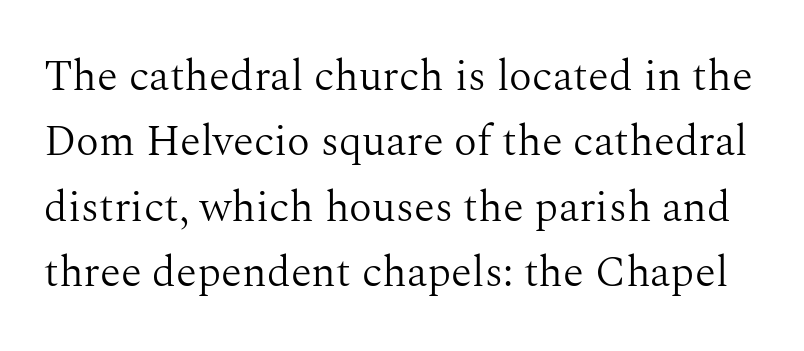
Do the characters align in a grid? No, the font is proportional. Bold? No — there's no thickening of the strokes. Stroke terminals: seriffed. Ordinary non-slanted type is in use. Summary of vertical rhythm: regular, with standard interline spacing. Letters rest on an invisible, unmarked baseline.
